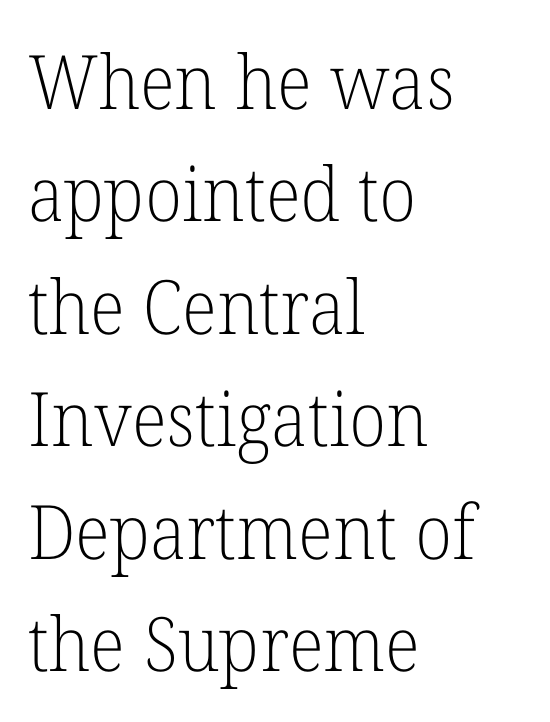
The image shows 75 px light serif type, upright; set left-aligned, normal line spacing (1.5x), normal letter spacing, not underlined; low stroke contrast and a medium x-height.
